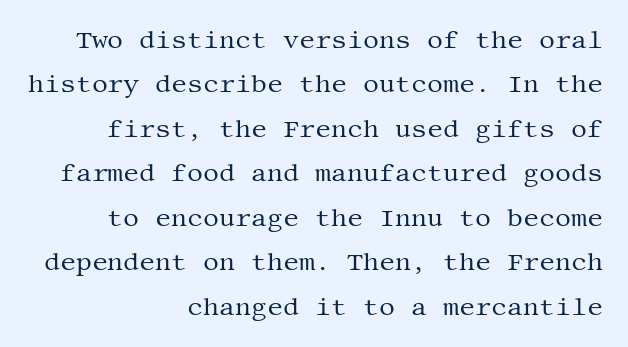
The image shows 25 px text type, upright; set right-aligned, line spacing 1.78x, normal letter spacing, not underlined.
